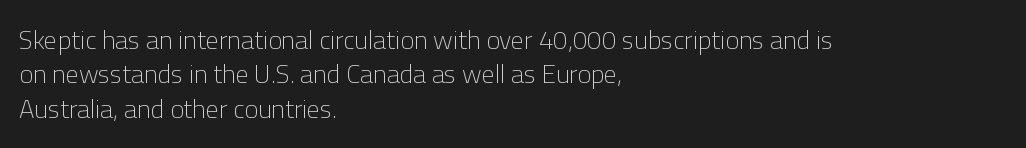
{"italic": "no", "bold": "no", "underline": "no", "align": "left", "line_spacing": "normal", "line_spacing_ratio": 1.32, "letter_spacing": "normal", "letter_spacing_em": 0.0, "glyph_px": 26}
